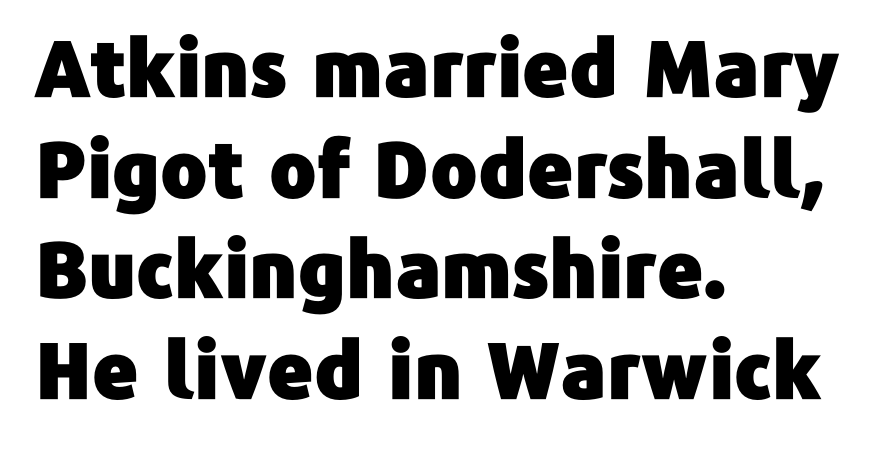
The image shows 78 px sans-serif type, upright; set left-aligned, normal line spacing (1.29x), normal letter spacing, not underlined; low stroke contrast and a medium x-height.
